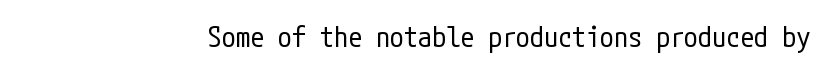
Q: Is the text bold? A: No.
Q: Is the text italic (slanted)? A: No, it is upright.
Q: Is the typeface a serif or a sans-serif typeface? A: Sans-serif.
Q: Is the text underlined? A: No.
Q: Is the spacing between letters normal or unusually wide? A: Normal.
Q: Width (condensed, normal, or wide)? A: Condensed.
Q: Stroke contrast? A: Low.
Q: x-height? A: Medium.
